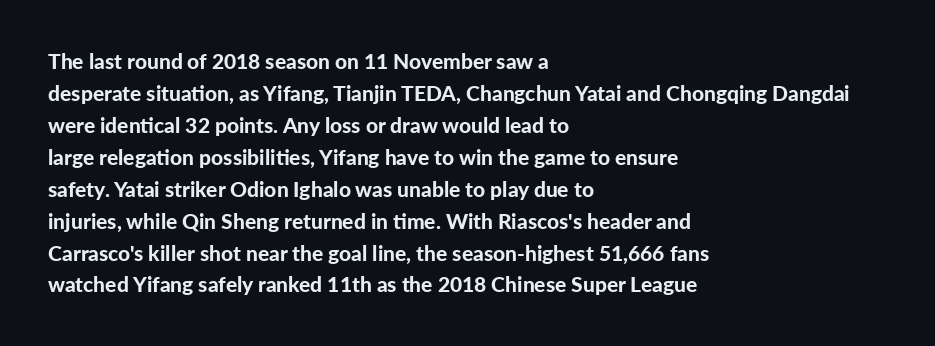
Q: Is the text bold? A: Yes.
Q: Is the text italic (slanted)? A: No, it is upright.
Q: Is the text underlined? A: No.
Q: How is the paragraph aligned? A: Left-aligned.
Q: Is the spacing between letters normal or unusually wide? A: Normal.
Q: Is the spacing between lines tight, normal or loose? A: Normal.
